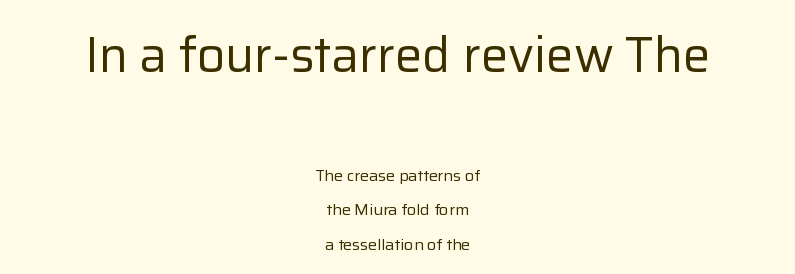
The image shows 49 px regular-weight sans-serif type, upright; set centered, loose line spacing (2.17x), normal letter spacing, not underlined; the first (top) block is 3.06x larger; low stroke contrast and a medium x-height.
